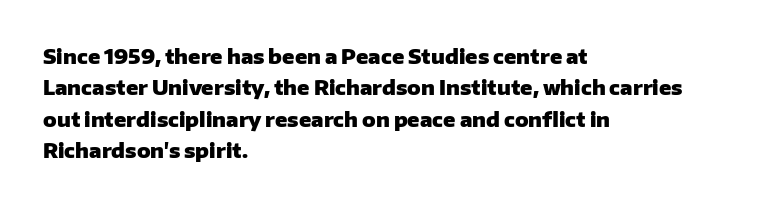
The image shows 20 px bold type, upright; set left-aligned, normal line spacing (1.57x), normal letter spacing, not underlined.
